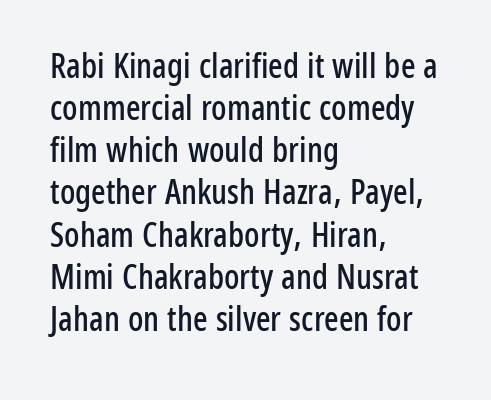
{"serif": "no", "italic": "no", "width": "condensed", "stroke_contrast": "low", "x_height": "medium", "monospaced": "no", "underline": "no", "align": "left", "line_spacing_ratio": 1.24, "letter_spacing": "normal", "letter_spacing_em": 0.0, "glyph_px": 34}
